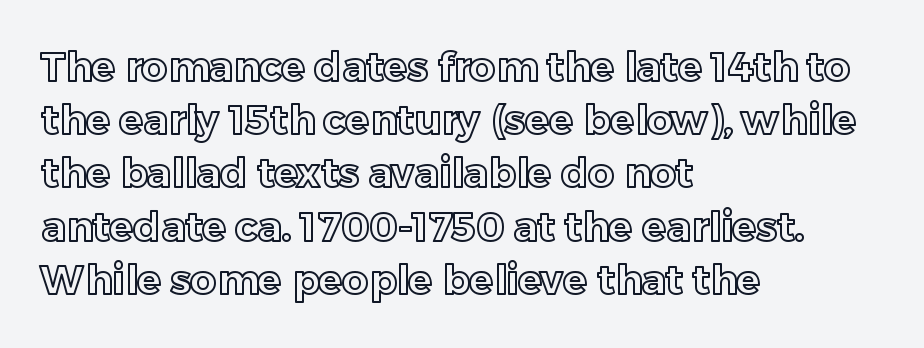
The specimen reads as upright at a glance. You could call the tracking neutral — neither tight nor loose. Do the characters align in a grid? No, the font is proportional. The paragraph shown leans on its left margin.
